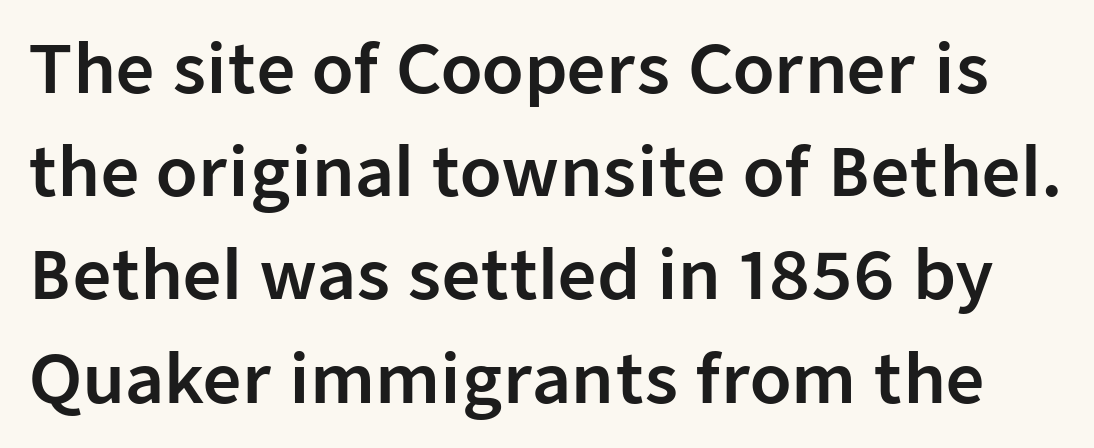
The image shows 67 px sans-serif type, upright; set normal line spacing (1.54x), normal letter spacing, not underlined; low stroke contrast and a medium x-height.
